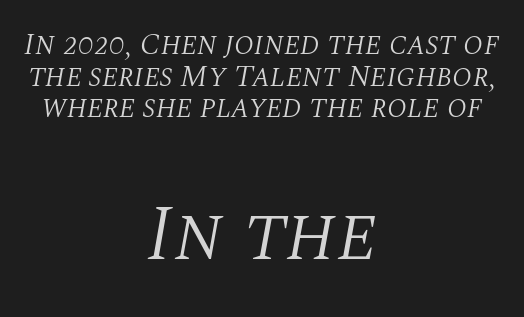
The image shows 77 px light serif type, italic (leaning right); set centered, tight line spacing (1.02x), normal letter spacing, not underlined; the second (bottom) block is 2.48x larger; medium stroke contrast and a large x-height.
